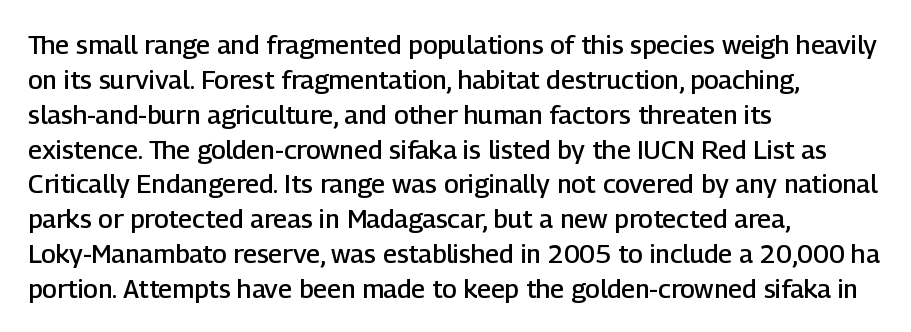
These words are printed semibold, heavier than regular yet not bold. If you measured baseline to baseline, you'd find a middling distance. Upright lettering throughout. Plain, unruled lines of type. Characters follow at the spacing the type designer built in. The lines in this sample share a left origin and differ only in where they stop.
